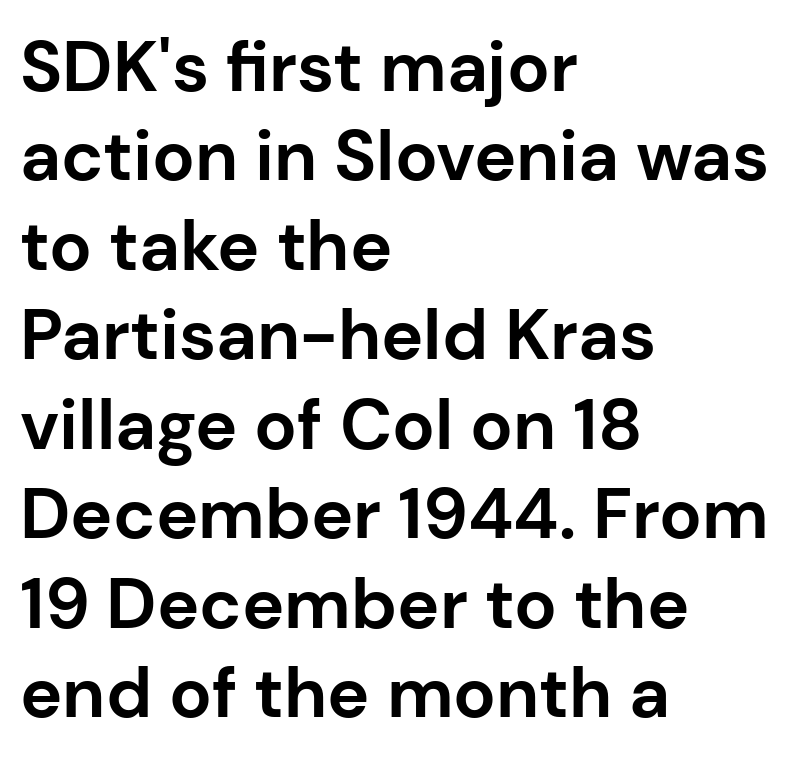
{"serif": "no", "italic": "no", "bold": "yes", "weight": "bold", "width": "normal", "stroke_contrast": "low", "x_height": "medium", "monospaced": "no", "underline": "no", "align": "left", "line_spacing": "normal", "line_spacing_ratio": 1.26, "letter_spacing": "normal", "letter_spacing_em": 0.0, "glyph_px": 71}
